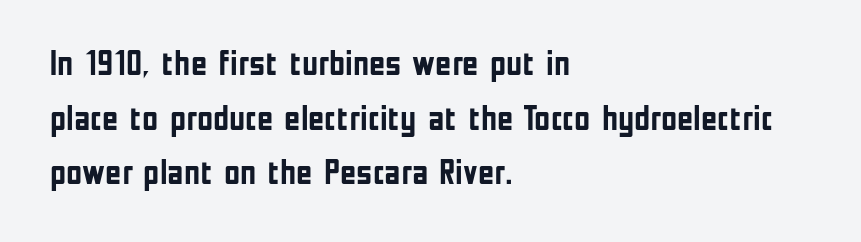
The image shows 35 px semibold, condensed sans-serif type, upright; set left-aligned, normal line spacing (1.56x), normal letter spacing, not underlined; low stroke contrast and a medium x-height.
